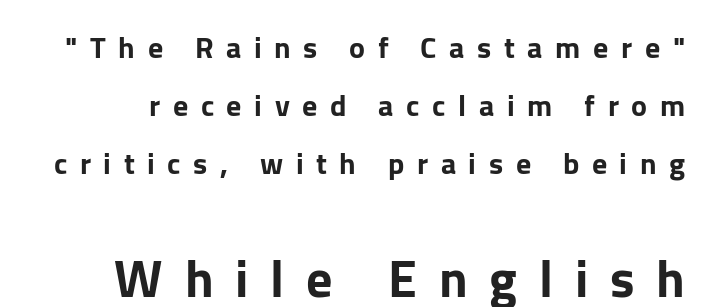
Q: Is the text italic (slanted)? A: No, it is upright.
Q: Is the typeface a serif or a sans-serif typeface? A: Sans-serif.
Q: Is the text underlined? A: No.
Q: Is the spacing between letters normal or unusually wide? A: Unusually wide.
Q: Is the spacing between lines tight, normal or loose? A: Loose.
Q: Which block of text is set in a larger size, the first (top) or the second (bottom)? A: The second (bottom) one.
Q: Width (condensed, normal, or wide)? A: Normal.
Q: Stroke contrast? A: Low.
Q: x-height? A: Medium.
Q: Monospaced? A: No.
